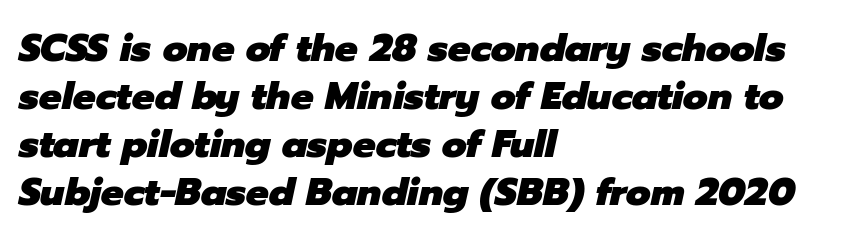
Q: Is the text bold? A: Yes.
Q: Is the text italic (slanted)? A: Yes, it leans right by about 12 degrees.
Q: Is the text underlined? A: No.
Q: How is the paragraph aligned? A: Left-aligned.
Q: Is the spacing between letters normal or unusually wide? A: Normal.
Q: Is the spacing between lines tight, normal or loose? A: Normal.
Q: Width (condensed, normal, or wide)? A: Normal.
Q: Stroke contrast? A: Low.
Q: x-height? A: Medium.
Q: Monospaced? A: No.
